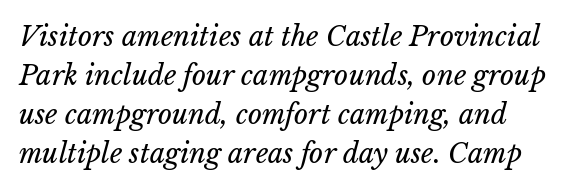
Weight class: somewhere from thin through regular. The rendering anchors every line to the left-hand side. This sample uses an oblique cut, with every glyph tilted off the vertical. The line texture is even and compact thanks to regular tracking. A bare baseline throughout the passage. Whoever set this chose a conventional vertical rhythm.
